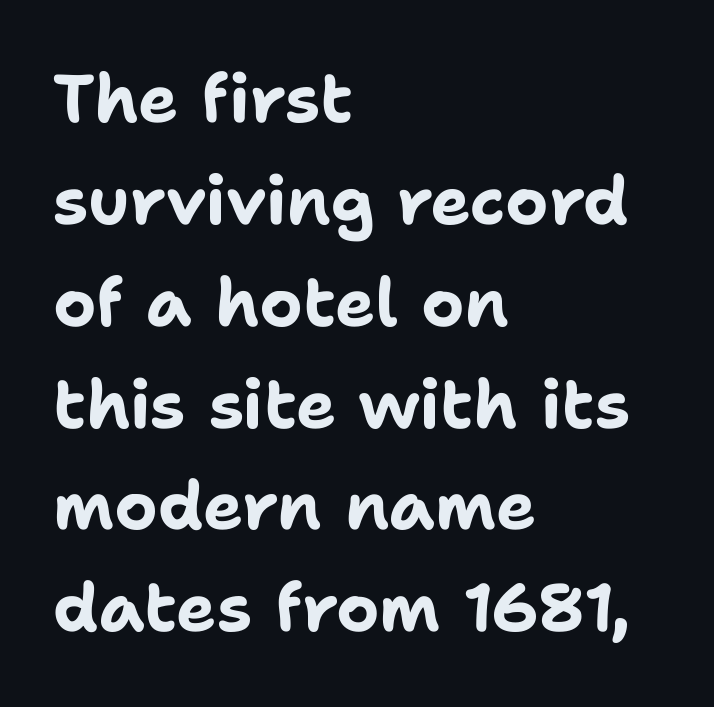
{"serif": "no", "italic": "no", "bold": "yes", "weight": "bold", "width": "normal", "stroke_contrast": "low", "x_height": "medium", "monospaced": "no", "underline": "no", "align": "left", "line_spacing": "normal", "line_spacing_ratio": 1.52, "letter_spacing": "normal", "letter_spacing_em": 0.0, "glyph_px": 67}
